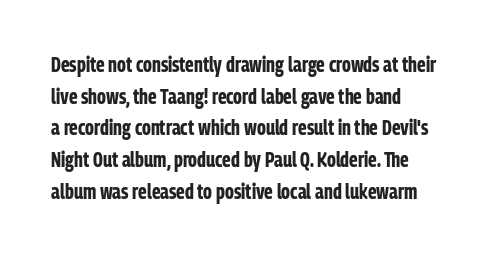
Q: Is the text bold? A: Yes.
Q: Is the text italic (slanted)? A: No, it is upright.
Q: Is the text underlined? A: No.
Q: How is the paragraph aligned? A: Left-aligned.
Q: Is the spacing between letters normal or unusually wide? A: Normal.
Q: Is the spacing between lines tight, normal or loose? A: Normal.
